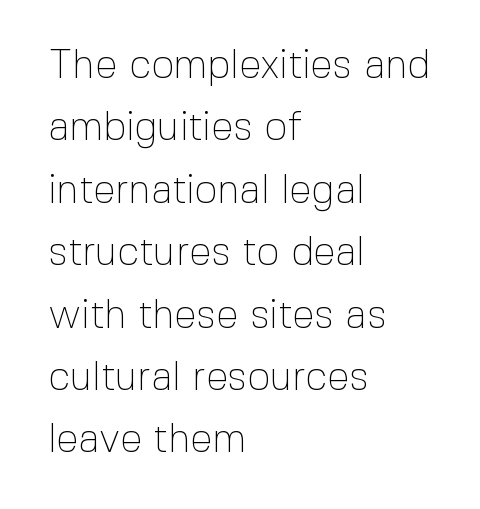
The letters advance in unequal steps, a hallmark of proportional type. Is the stroke heavy? The answer is a plain regular-or-lighter. Interline gaps are of average width in this sample. Each line starts at the same left margin while the right side varies. Tall strokes in this sample are plumb rather than angled.
